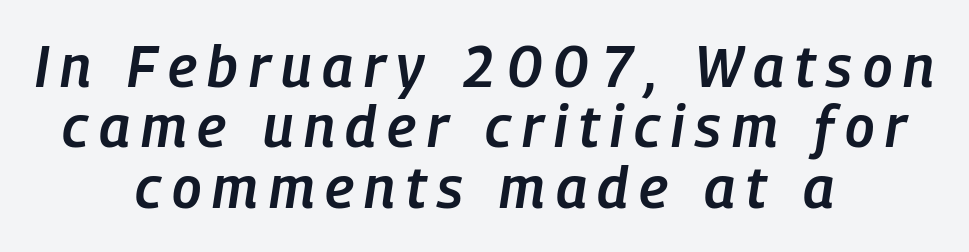
The image shows 57 px semibold, condensed type, italic (leaning right); set centered, tight line spacing (1.06x), not underlined; low stroke contrast and a medium x-height.
